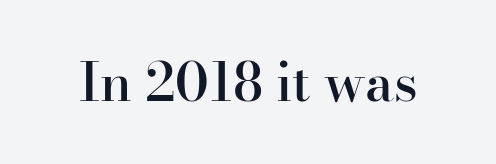
{"serif": "yes", "italic": "no", "bold": "semi", "weight": "semibold", "width": "normal", "stroke_contrast": "high", "x_height": "small", "monospaced": "no", "underline": "no", "letter_spacing": "normal", "letter_spacing_em": 0.0, "glyph_px": 53}
